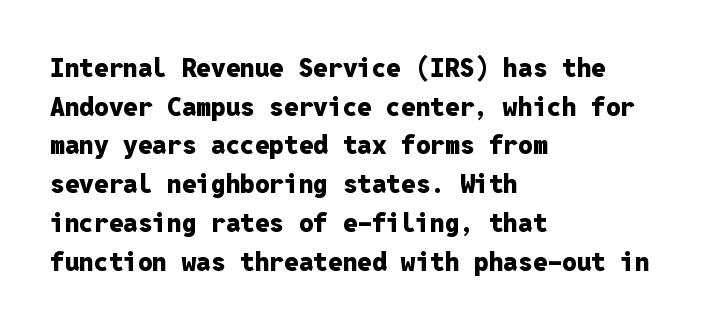
{"italic": "no", "bold": "yes", "underline": "no", "align": "left", "line_spacing": "normal", "line_spacing_ratio": 1.49, "letter_spacing": "normal", "letter_spacing_em": 0.0, "glyph_px": 26}
